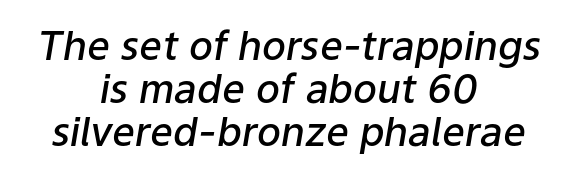
The rendering uses natural spacing where letterforms have individual widths. Students, this is semibold: more ink than regular, less than bold. Line spacing here is tight. Lines of text with bare space underneath.
